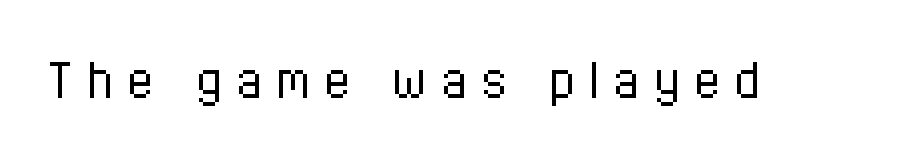
{"serif": "no", "italic": "no", "bold": "no", "weight": "light", "width": "condensed", "stroke_contrast": "low", "x_height": "medium", "monospaced": "no", "underline": "no", "glyph_px": 64}
